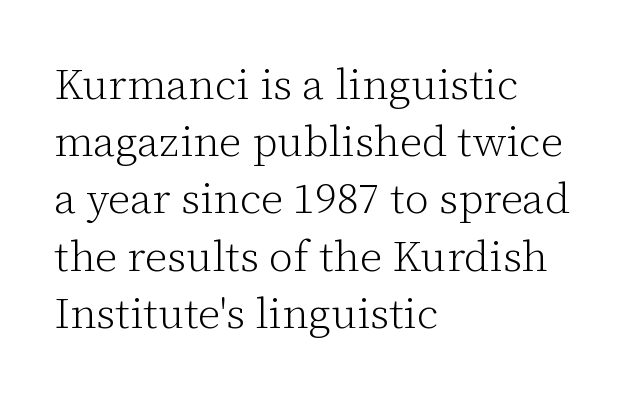
Q: Is the text bold? A: No.
Q: Is the text italic (slanted)? A: No, it is upright.
Q: Is the typeface a serif or a sans-serif typeface? A: Serif.
Q: Is the text underlined? A: No.
Q: How is the paragraph aligned? A: Left-aligned.
Q: Is the spacing between letters normal or unusually wide? A: Normal.
Q: Is the spacing between lines tight, normal or loose? A: Normal.
Q: Width (condensed, normal, or wide)? A: Normal.
Q: Stroke contrast? A: Low.
Q: x-height? A: Medium.
Q: Monospaced? A: No.
